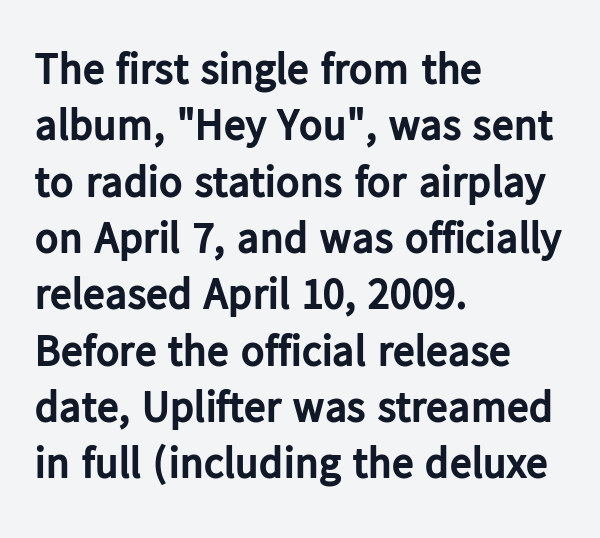
{"serif": "no", "italic": "no", "bold": "yes", "weight": "bold", "width": "normal", "stroke_contrast": "low", "x_height": "medium", "monospaced": "no", "underline": "no", "align": "left", "line_spacing": "normal", "line_spacing_ratio": 1.28, "letter_spacing": "normal", "letter_spacing_em": 0.0, "glyph_px": 44}
